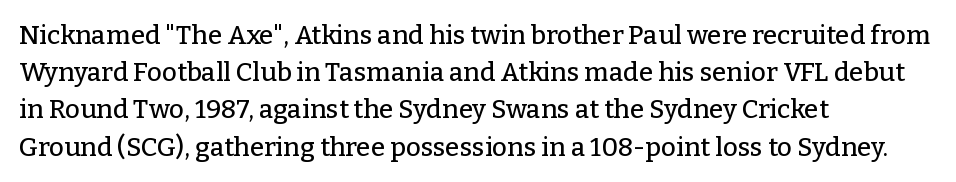
Q: Is the text italic (slanted)? A: No, it is upright.
Q: Is the text underlined? A: No.
Q: How is the paragraph aligned? A: Left-aligned.
Q: Is the spacing between letters normal or unusually wide? A: Normal.
Q: Is the spacing between lines tight, normal or loose? A: Normal.
